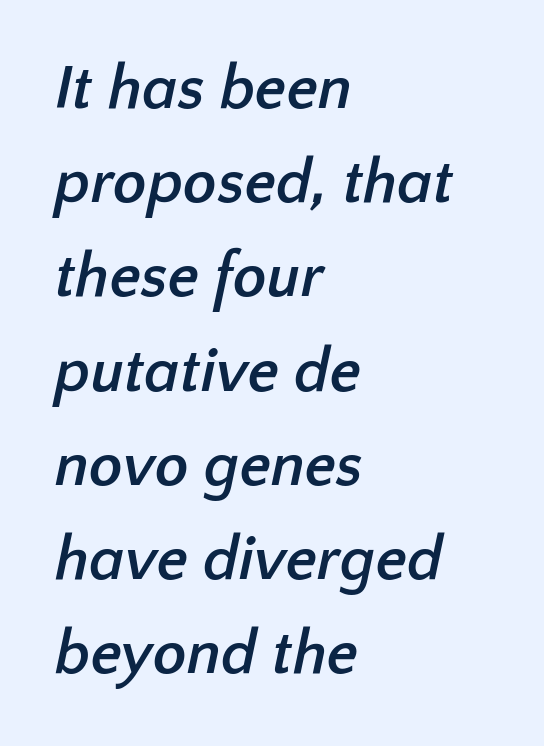
The image shows 62 px semibold sans-serif type; set left-aligned, normal line spacing (1.52x), normal letter spacing, not underlined; low stroke contrast and a medium x-height.
